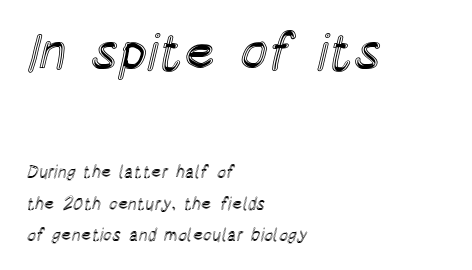
The image shows 52 px condensed type; set left-aligned, line spacing 1.84x, normal letter spacing, not underlined; the first (top) block is 3.06x larger; a large x-height.
